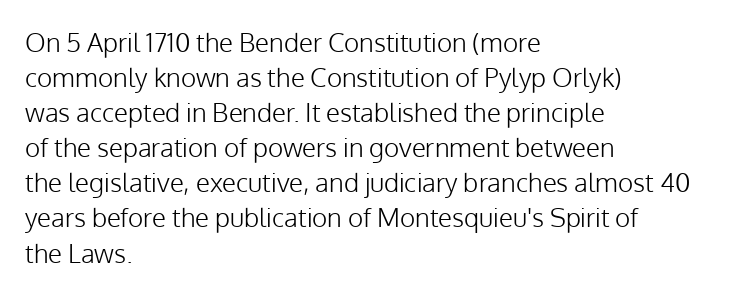
How are the letters spaced? Ordinarily, with no added tracking. Has an underline been added? It has not. Honestly, the row spacing looks completely unremarkable. The font is comparable to plain body text, perhaps lighter. Visually the block forms a straight wall on the left and a jagged coastline on the right.
